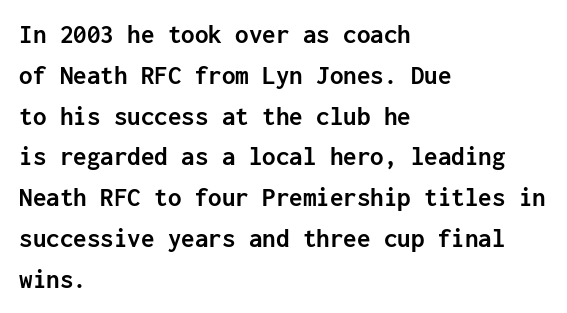
The image shows 27 px bold type, upright; set left-aligned, normal line spacing (1.51x), normal letter spacing, not underlined.
